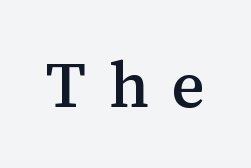
{"serif": "yes", "italic": "no", "width": "normal", "stroke_contrast": "medium", "x_height": "medium", "monospaced": "no", "underline": "no", "letter_spacing": "wide", "letter_spacing_em": 0.34, "glyph_px": 65}
